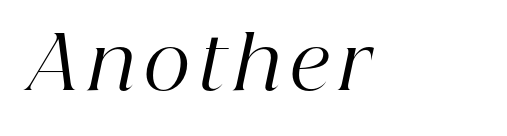
You can tell it's italic because the verticals aren't actually vertical. Heft: none added — not bold. A typesetter would call this proportional, since set widths differ per character. The space beneath each line is pristine and unruled. I'd call this a serif setting — the letters wear small feet.
